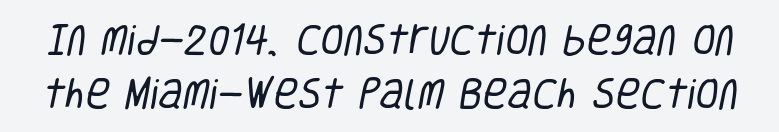
A typesetter would label this face a sans. The foot of each line stays bare and open. Does extra space separate the letters? No, they use regular spacing. The font sits on the lighter half of the weight spectrum, regular included.
